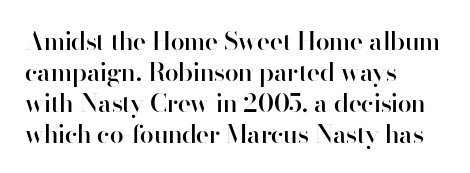
Q: Is the text bold? A: Semi-bold.
Q: Is the text italic (slanted)? A: No, it is upright.
Q: Is the text underlined? A: No.
Q: How is the paragraph aligned? A: Left-aligned.
Q: Is the spacing between letters normal or unusually wide? A: Normal.
